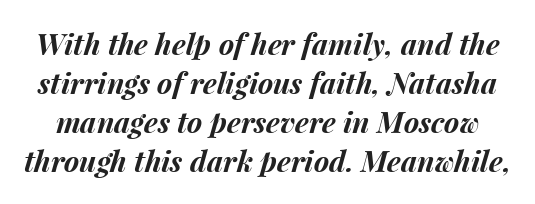
Q: Is the text bold? A: Yes.
Q: Is the text italic (slanted)? A: Yes, it leans right by about 15 degrees.
Q: Is the text underlined? A: No.
Q: Is the spacing between letters normal or unusually wide? A: Normal.
Q: Is the spacing between lines tight, normal or loose? A: Normal.
Q: Width (condensed, normal, or wide)? A: Normal.
Q: Stroke contrast? A: Medium.
Q: x-height? A: Medium.
Q: Monospaced? A: No.
